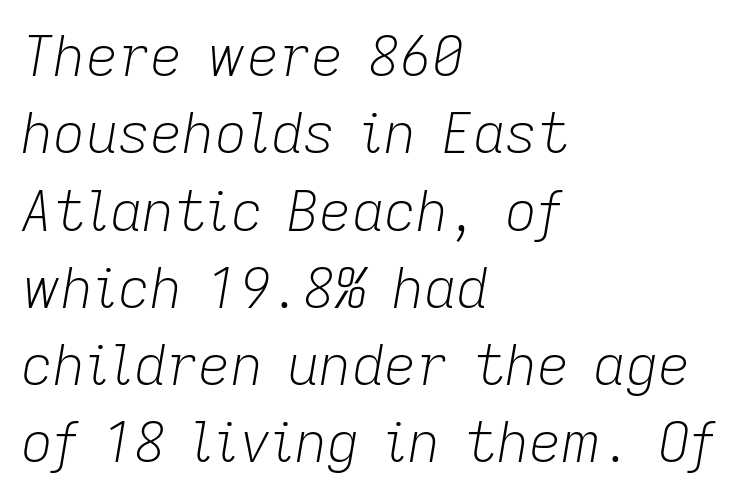
Q: Is the text bold? A: No.
Q: Is the text italic (slanted)? A: Yes, it leans right by about 9 degrees.
Q: Is the text underlined? A: No.
Q: How is the paragraph aligned? A: Left-aligned.
Q: Is the spacing between letters normal or unusually wide? A: Normal.
Q: Is the spacing between lines tight, normal or loose? A: Normal.
Q: Width (condensed, normal, or wide)? A: Normal.
Q: Stroke contrast? A: Low.
Q: x-height? A: Medium.
Q: Monospaced? A: No.
